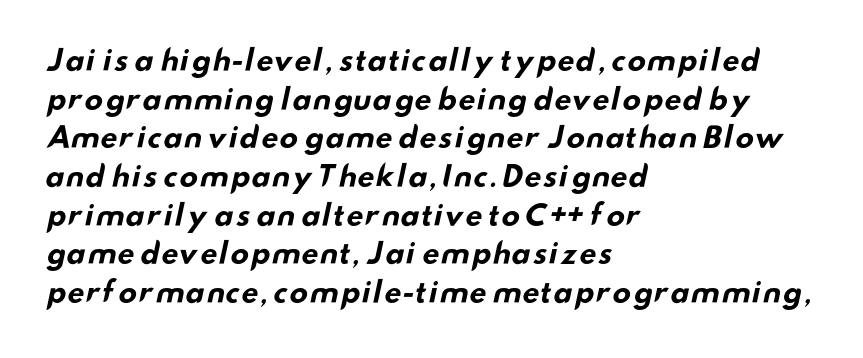
{"serif": "no", "bold": "yes", "weight": "bold", "width": "wide", "stroke_contrast": "low", "x_height": "small", "monospaced": "no", "underline": "no", "align": "left", "line_spacing": "normal", "line_spacing_ratio": 1.38, "letter_spacing": "normal", "letter_spacing_em": 0.0, "glyph_px": 28}
